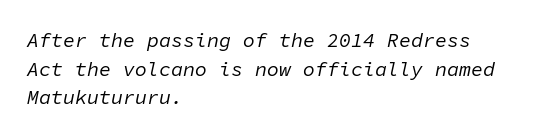
The image shows 20 px text type, italic (leaning right); set left-aligned, normal line spacing (1.43x), normal letter spacing, not underlined.
